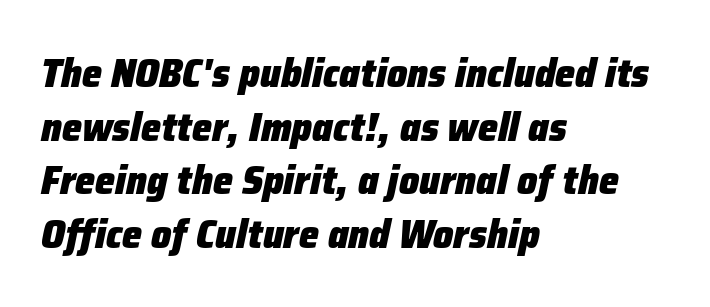
{"italic": "yes", "lean": "right", "slant_degrees": 12, "bold": "yes", "weight": "heavy", "width": "normal", "stroke_contrast": "low", "x_height": "medium", "monospaced": "no", "underline": "no", "align": "left", "line_spacing": "normal", "line_spacing_ratio": 1.34, "letter_spacing": "normal", "letter_spacing_em": 0.0, "glyph_px": 40}
